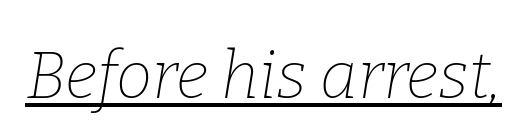
Q: Is the text bold? A: No.
Q: Is the text italic (slanted)? A: Yes, it leans right by about 9 degrees.
Q: Is the typeface a serif or a sans-serif typeface? A: Serif.
Q: Is the text underlined? A: Yes.
Q: Is the spacing between letters normal or unusually wide? A: Normal.
Q: Width (condensed, normal, or wide)? A: Normal.
Q: Stroke contrast? A: Low.
Q: x-height? A: Medium.
Q: Monospaced? A: No.
